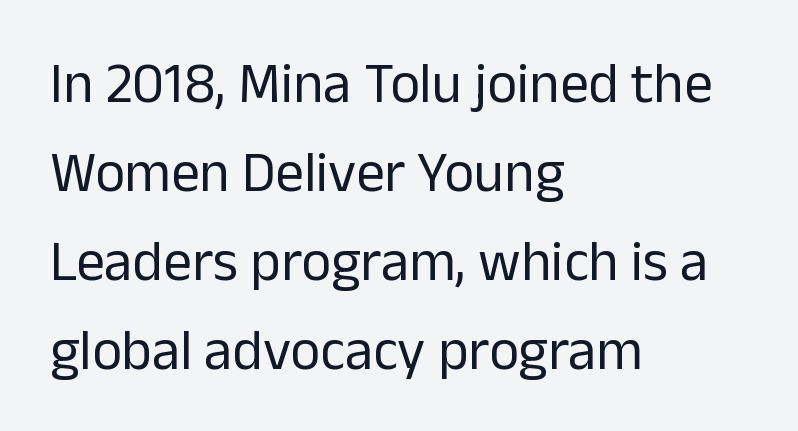
Check the space under the baseline: it is left empty. Each letter keeps its own natural width here, so spacing adapts to shape. Honestly, the row spacing looks completely unremarkable. On a weight scale, this lands at 450 or below.
